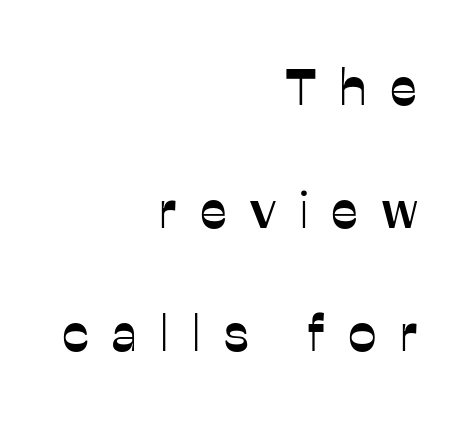
The paragraph shown leans on its right margin. Display-style spreading of the glyphs; the letterfit is very open. Ascenders rise straight up at ninety degrees. Classification — sans serif. The glyphs are unaccompanied by any horizontal stroke below them.
